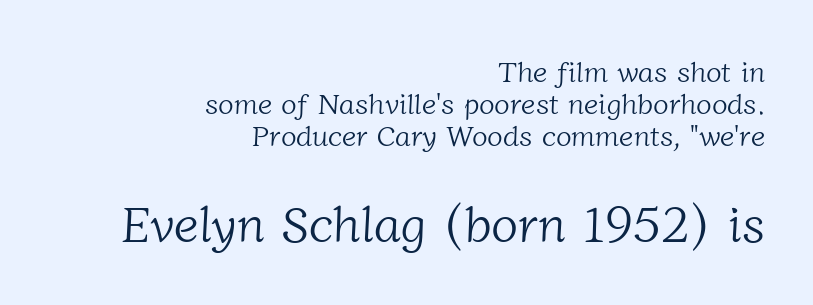
The image shows 50 px light serif type; set right-aligned, tight line spacing (1.1x), normal letter spacing, not underlined; the second (bottom) block is 1.72x larger; low stroke contrast and a medium x-height.
